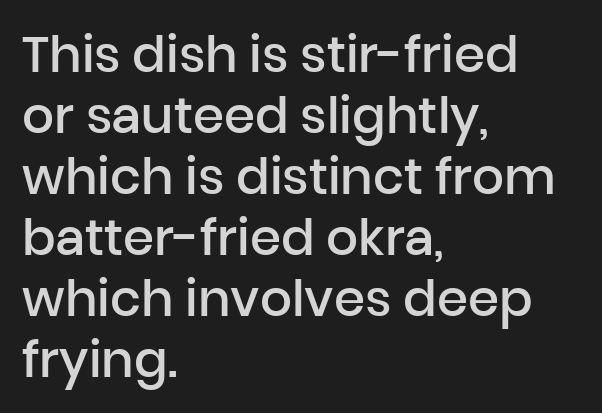
The image shows 50 px semibold sans-serif type, upright; set left-aligned, line spacing 1.22x, normal letter spacing, not underlined; low stroke contrast and a medium x-height.
